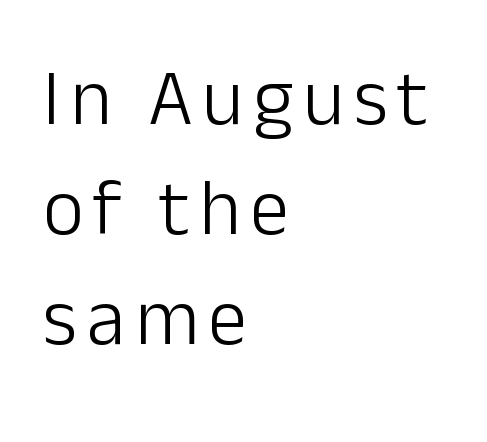
{"serif": "no", "italic": "no", "bold": "no", "weight": "light", "width": "normal", "stroke_contrast": "low", "x_height": "medium", "monospaced": "no", "underline": "no", "align": "left", "line_spacing": "normal", "line_spacing_ratio": 1.39, "glyph_px": 79}
